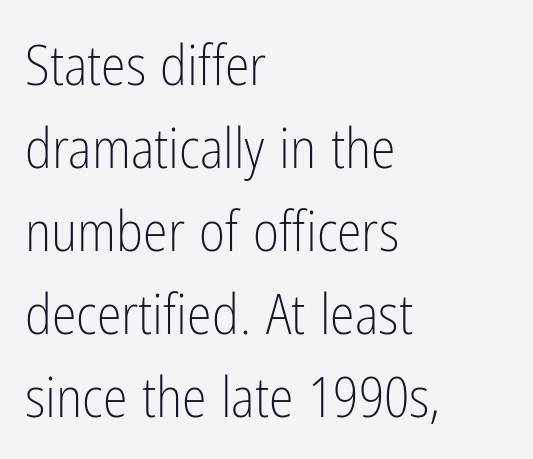
Q: Is the text bold? A: No.
Q: Is the text italic (slanted)? A: No, it is upright.
Q: Is the typeface a serif or a sans-serif typeface? A: Sans-serif.
Q: Is the text underlined? A: No.
Q: How is the paragraph aligned? A: Left-aligned.
Q: Is the spacing between letters normal or unusually wide? A: Normal.
Q: Is the spacing between lines tight, normal or loose? A: Normal.
Q: Width (condensed, normal, or wide)? A: Condensed.
Q: Stroke contrast? A: Low.
Q: x-height? A: Medium.
Q: Monospaced? A: No.
